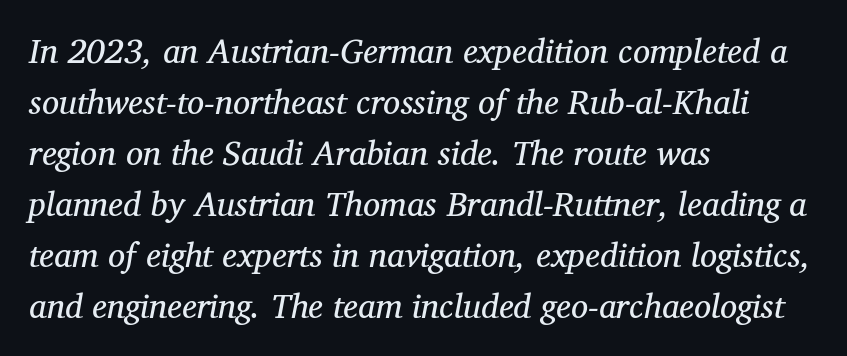
The image shows 34 px regular-weight serif type, italic (leaning right); set left-aligned, normal line spacing (1.5x), normal letter spacing, not underlined; medium stroke contrast and a medium x-height.
